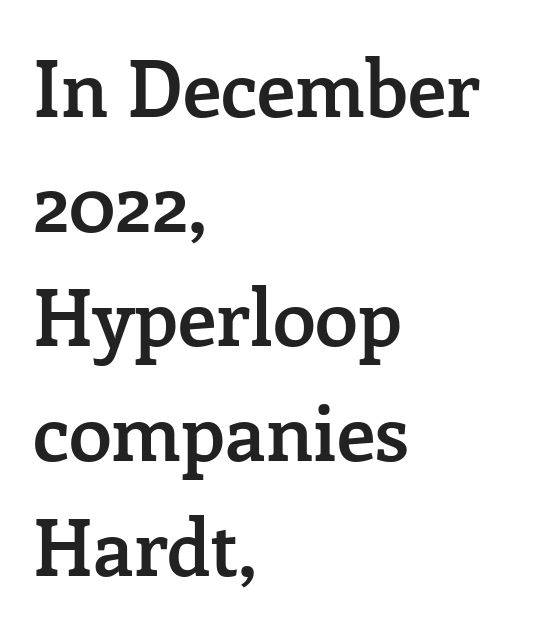
The image shows 78 px semibold serif type, upright; set left-aligned, normal line spacing (1.47x), normal letter spacing, not underlined; low stroke contrast and a medium x-height.
